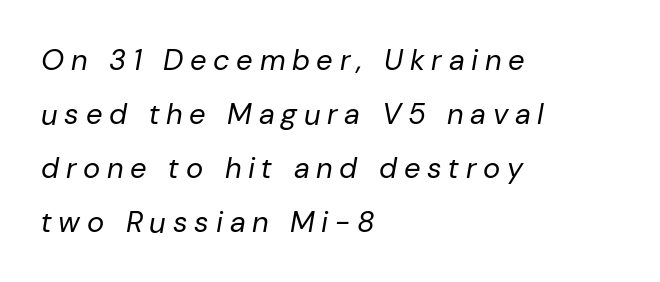
{"italic": "yes", "lean": "right", "slant_degrees": 10, "bold": "no", "weight": "regular", "width": "normal", "stroke_contrast": "low", "x_height": "medium", "monospaced": "no", "underline": "no", "align": "left", "line_spacing_ratio": 1.86, "letter_spacing": "wide", "letter_spacing_em": 0.23, "glyph_px": 29}
